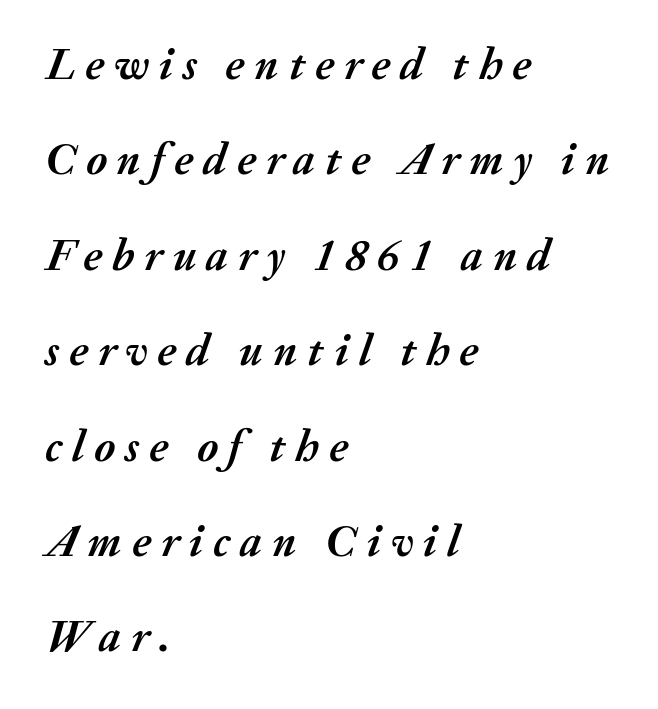
In terms of posture, this sample is oblique. Character widths vary here, with narrow letters taking less room than wide ones. I'd describe the lettering as bold — thick and assertive. Left-aligned paragraph, ragged on the right. The string is rendered with underlining switched off. Compared with typical body copy, the letter spacing here is much looser.
